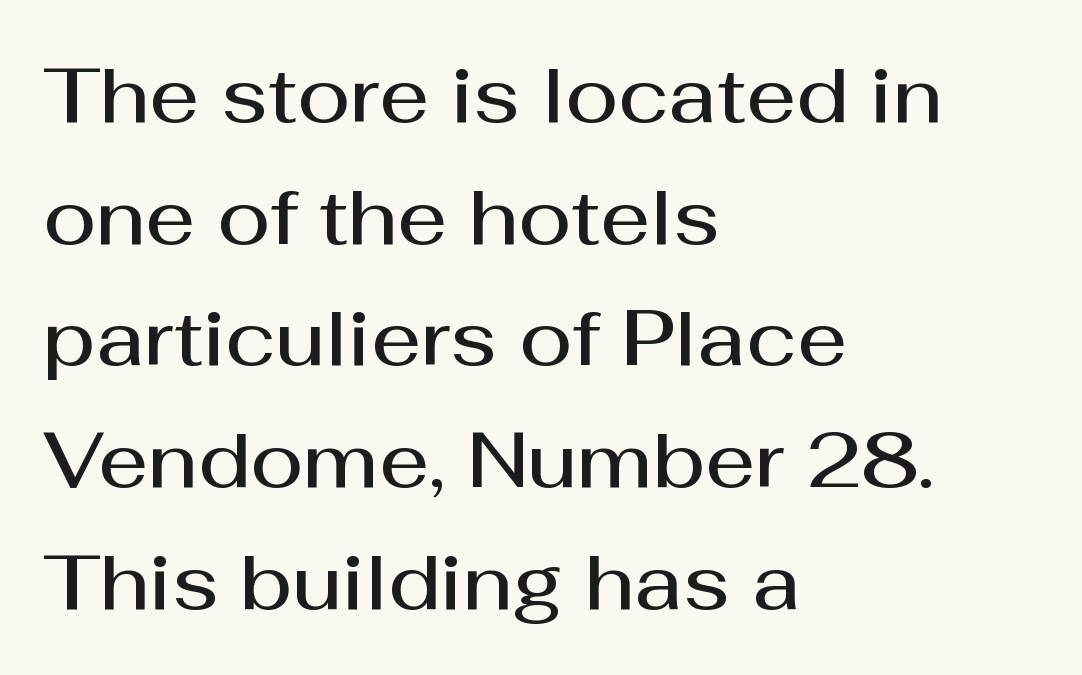
What weight is shown? A semibold, between regular and bold. Interline gaps are of average width in this sample. Tall strokes in this sample are plumb rather than angled. Grotesque or geometric, the face here clearly has no serifs.
